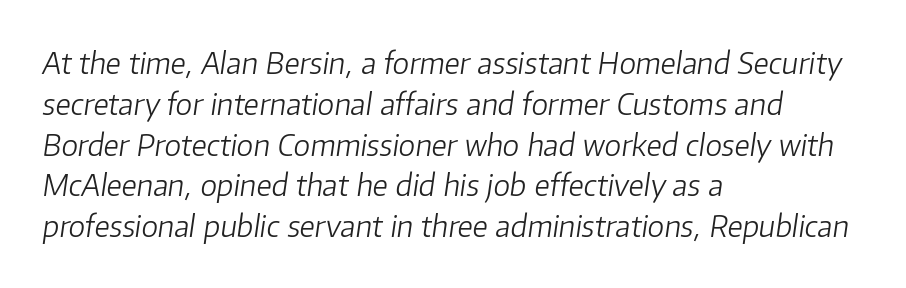
Q: Is the text bold? A: No.
Q: Is the text italic (slanted)? A: Yes, it leans right by about 8 degrees.
Q: Is the text underlined? A: No.
Q: How is the paragraph aligned? A: Left-aligned.
Q: Is the spacing between letters normal or unusually wide? A: Normal.
Q: Is the spacing between lines tight, normal or loose? A: Normal.
Q: Width (condensed, normal, or wide)? A: Normal.
Q: Stroke contrast? A: Low.
Q: x-height? A: Medium.
Q: Monospaced? A: No.
